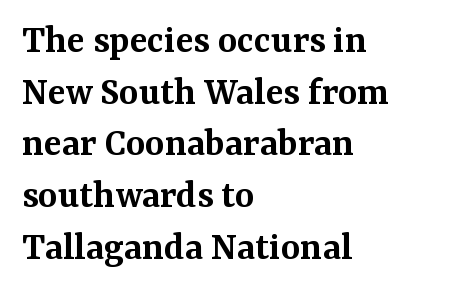
The image shows 41 px semibold serif type, upright; set left-aligned, normal line spacing (1.26x), normal letter spacing, not underlined; medium stroke contrast and a medium x-height.
